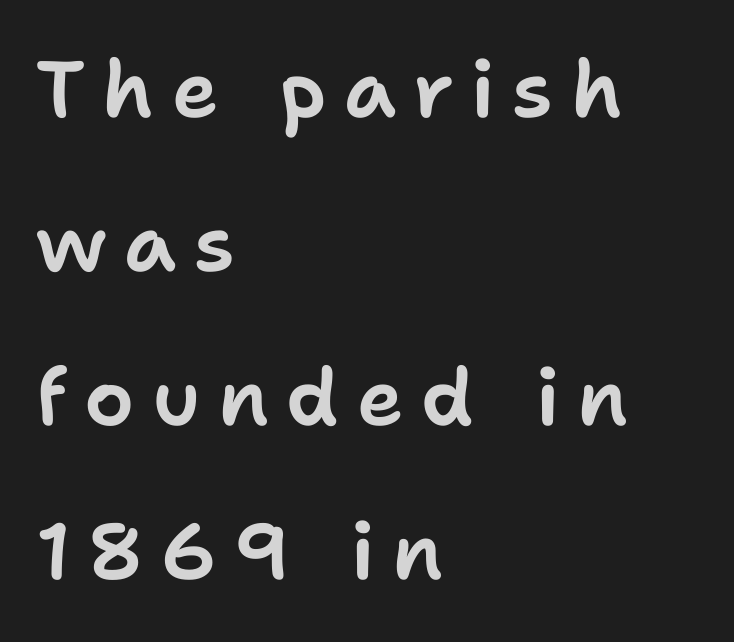
{"serif": "no", "italic": "no", "width": "normal", "stroke_contrast": "low", "x_height": "medium", "monospaced": "no", "underline": "no", "align": "left", "line_spacing": "loose", "line_spacing_ratio": 1.95, "letter_spacing": "wide", "letter_spacing_em": 0.22, "glyph_px": 79}
